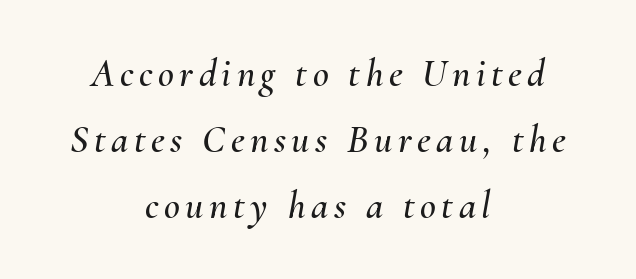
Quick note: underline off. Successive baselines arrive at the customary interval. Think of a printed novel: that variable character pitch is what you see here. The paragraph shown floats in the horizontal middle. The glyphs look as if they've been sheared to an angle.
